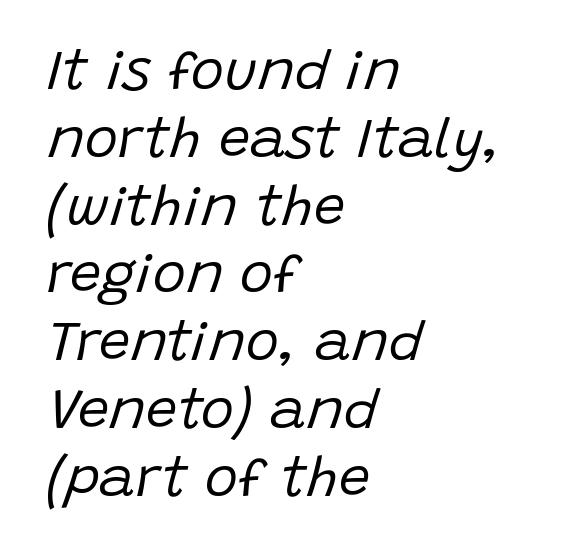
Italic? Definitely — the glyphs are oblique. Each word holds together tightly as a unit, with standard inter-letter gaps. The face looks like a standard text weight, possibly lighter. Typeset ragged right — the left edge is the straight one. The gap between lines stays unmarked.
